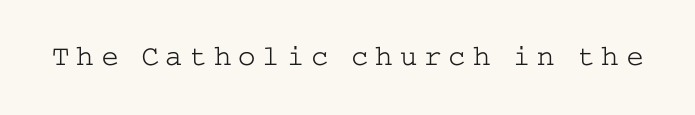
The image shows 29 px light, wide serif type, upright; set unusually wide letter spacing (+0.24 em), not underlined; low stroke contrast and a medium x-height.
